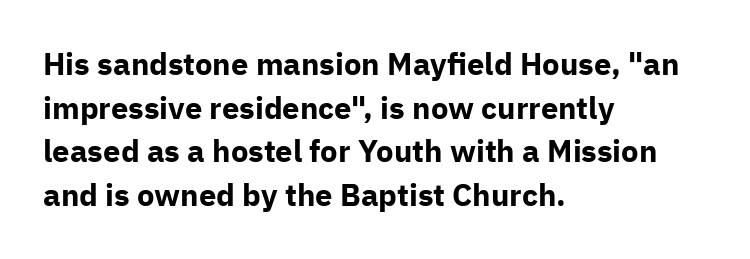
The image shows 31 px bold sans-serif type, upright; set left-aligned, normal line spacing (1.41x), normal letter spacing, not underlined; low stroke contrast and a medium x-height.
